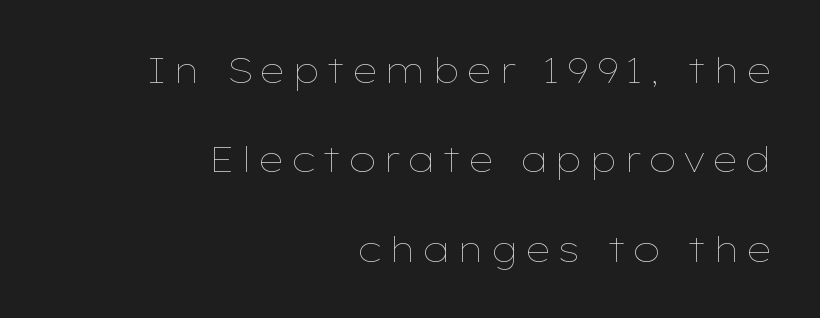
{"italic": "no", "bold": "no", "weight": "thin", "width": "wide", "stroke_contrast": "low", "x_height": "medium", "monospaced": "no", "underline": "no", "align": "right", "line_spacing": "loose", "line_spacing_ratio": 2.48, "glyph_px": 36}
